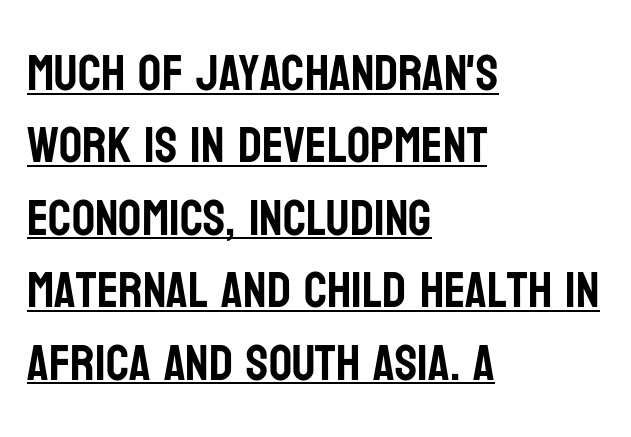
These characters rest on top of a visible drawn line. Does the copy run flush right? No — it runs flush left. Character widths vary here, with narrow letters taking less room than wide ones. The tracking reads as untouched default to a designer's eye. The block of text has a typical density, with ordinary space between rows.
